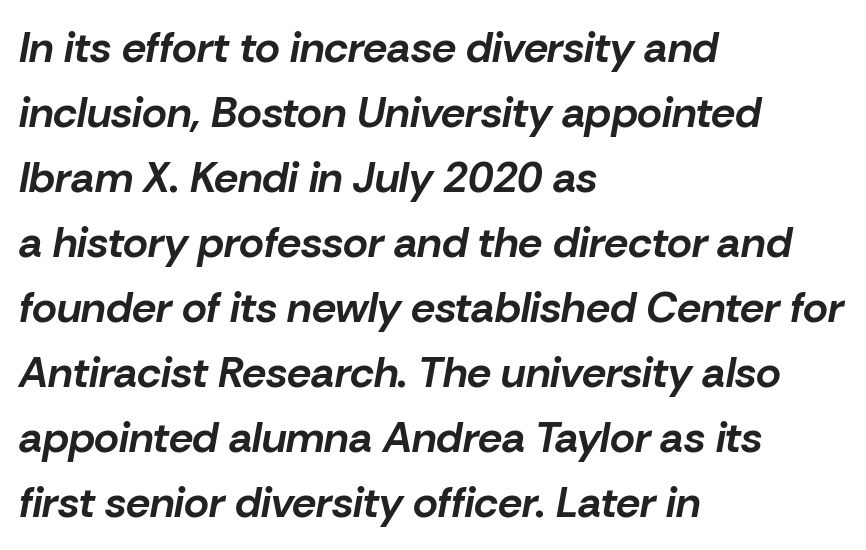
The image shows 43 px bold type, italic (leaning right); set left-aligned, normal line spacing (1.51x), normal letter spacing, not underlined; low stroke contrast and a medium x-height.
